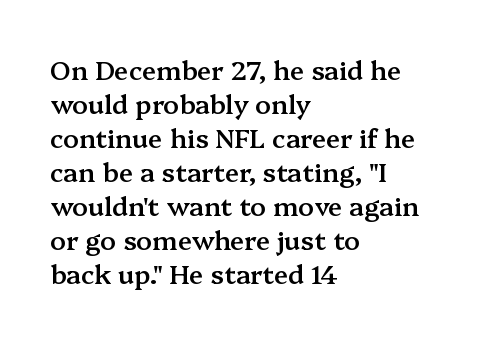
{"italic": "no", "bold": "semi", "underline": "no", "align": "left", "line_spacing": "normal", "line_spacing_ratio": 1.31, "letter_spacing": "normal", "letter_spacing_em": 0.0, "glyph_px": 26}
